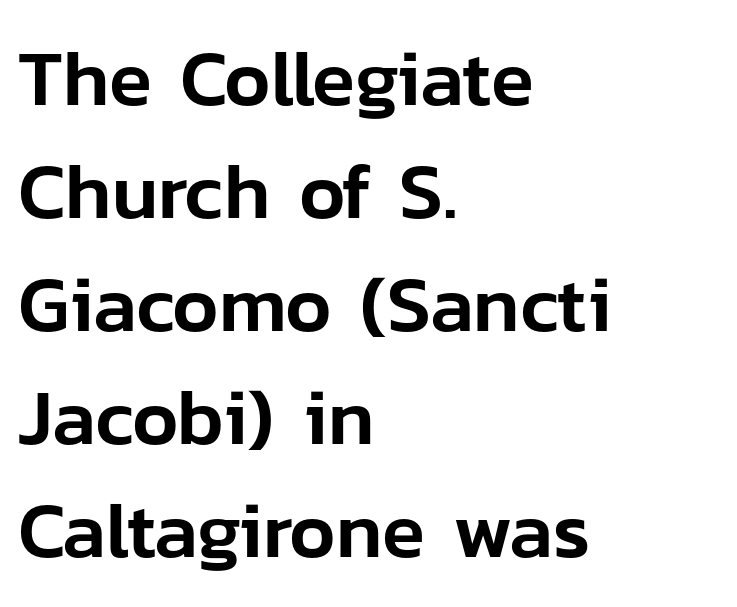
Q: Is the text italic (slanted)? A: No, it is upright.
Q: Is the typeface a serif or a sans-serif typeface? A: Sans-serif.
Q: Is the text underlined? A: No.
Q: How is the paragraph aligned? A: Left-aligned.
Q: Is the spacing between letters normal or unusually wide? A: Normal.
Q: Is the spacing between lines tight, normal or loose? A: Normal.
Q: Width (condensed, normal, or wide)? A: Normal.
Q: Stroke contrast? A: Low.
Q: x-height? A: Medium.
Q: Monospaced? A: No.
